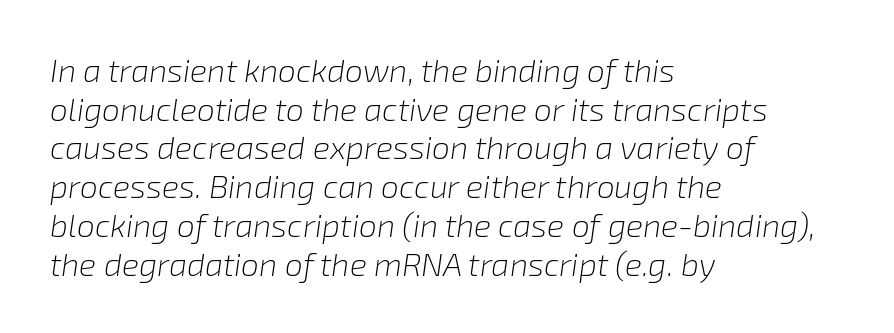
{"italic": "yes", "lean": "right", "slant_degrees": 8, "bold": "no", "weight": "light", "width": "normal", "stroke_contrast": "low", "x_height": "medium", "monospaced": "no", "underline": "no", "align": "left", "line_spacing_ratio": 1.21, "letter_spacing": "normal", "letter_spacing_em": 0.0, "glyph_px": 32}
